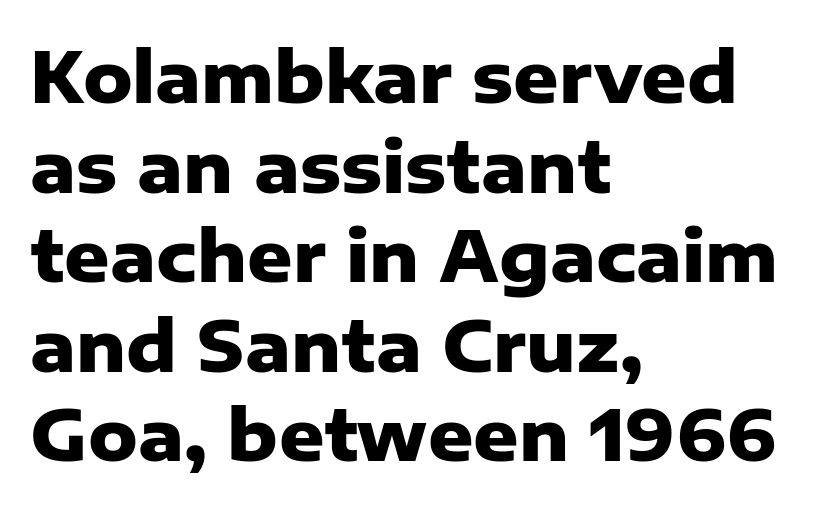
{"serif": "no", "italic": "no", "bold": "yes", "weight": "heavy", "width": "normal", "stroke_contrast": "low", "x_height": "medium", "monospaced": "no", "underline": "no", "align": "left", "line_spacing": "normal", "line_spacing_ratio": 1.28, "letter_spacing": "normal", "letter_spacing_em": 0.0, "glyph_px": 70}
